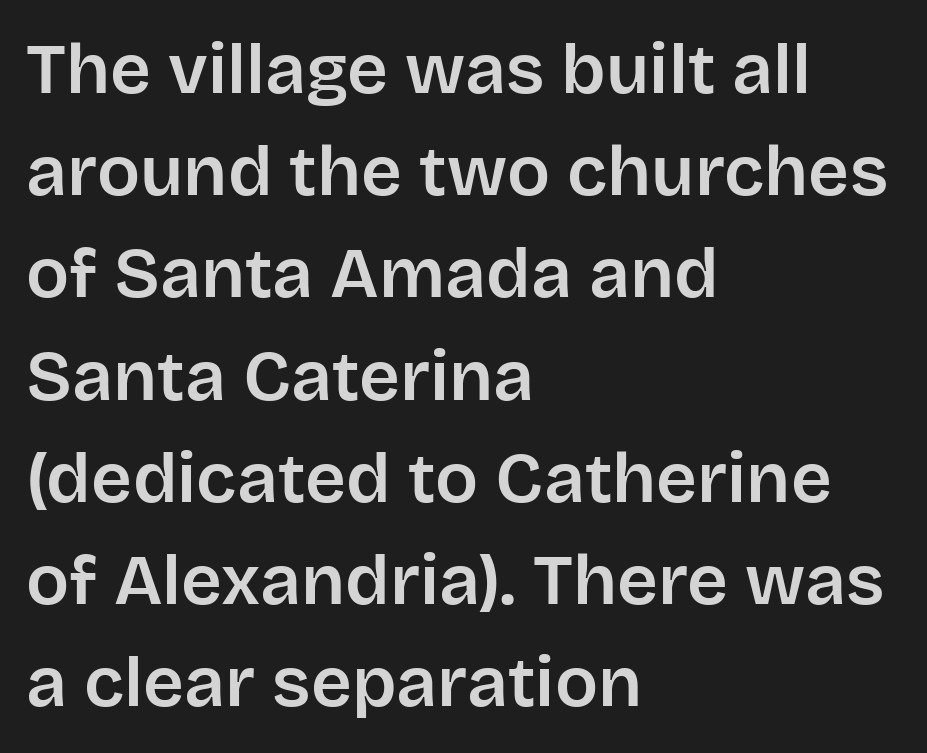
Q: Is the text italic (slanted)? A: No, it is upright.
Q: Is the typeface a serif or a sans-serif typeface? A: Sans-serif.
Q: Is the text underlined? A: No.
Q: How is the paragraph aligned? A: Left-aligned.
Q: Is the spacing between letters normal or unusually wide? A: Normal.
Q: Is the spacing between lines tight, normal or loose? A: Normal.
Q: Width (condensed, normal, or wide)? A: Normal.
Q: Stroke contrast? A: Low.
Q: x-height? A: Large.
Q: Monospaced? A: No.
